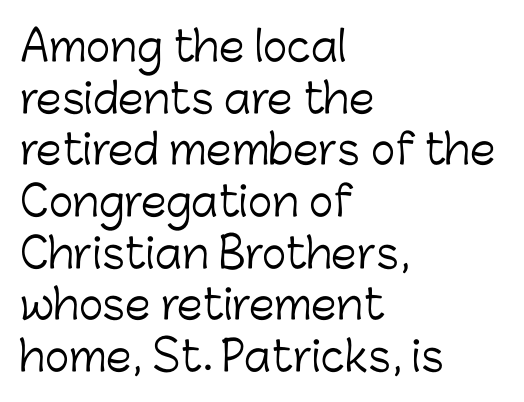
The image shows 41 px light sans-serif type, upright; set left-aligned, normal line spacing (1.26x), normal letter spacing, not underlined; low stroke contrast and a medium x-height.
